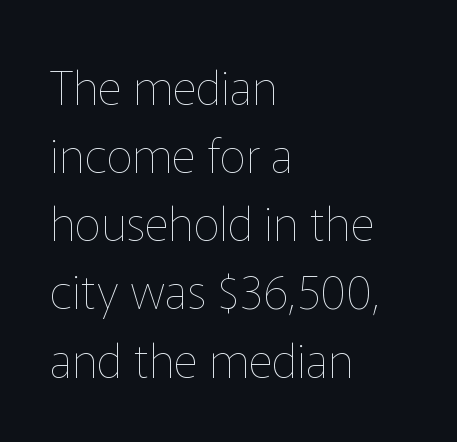
{"italic": "no", "bold": "no", "weight": "thin", "width": "normal", "stroke_contrast": "low", "x_height": "medium", "monospaced": "no", "underline": "no", "align": "left", "line_spacing": "normal", "line_spacing_ratio": 1.45, "letter_spacing": "normal", "letter_spacing_em": 0.0, "glyph_px": 47}
